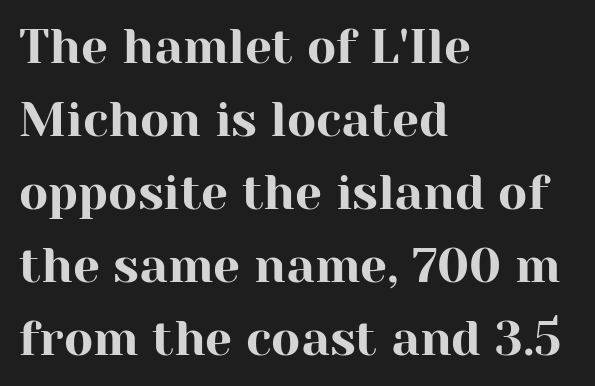
The passage shown is not underscored anywhere. This sample uses plain, unmodified letter spacing. Here the designer chose a conventional face with non-uniform glyph widths. Characters remain perfectly vertical along every line. A classic flush-left, rag-right setting is used for this passage. In terms of letterform style, serifs are clearly present.
